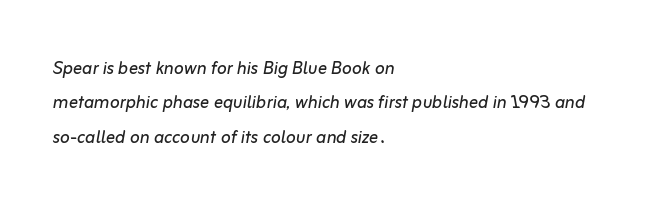
Each stroke keeps to a modest, everyday thickness or less. Regarding leading, the lines here are spaced in the standard way. Nobody touched the tracking dial on this one. The rendering anchors every line to the left-hand side. You can tell it's italic because the verticals aren't actually vertical. Clear beneath every line of the passage.
